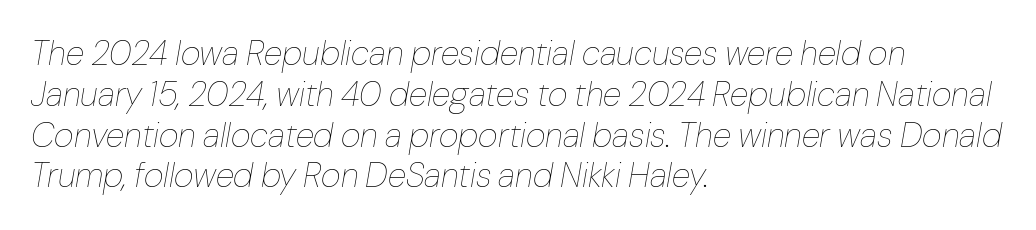
{"italic": "yes", "lean": "right", "slant_degrees": 10, "bold": "no", "weight": "thin", "width": "normal", "stroke_contrast": "low", "x_height": "medium", "monospaced": "no", "underline": "no", "align": "left", "line_spacing_ratio": 1.2, "letter_spacing": "normal", "letter_spacing_em": 0.0, "glyph_px": 34}
